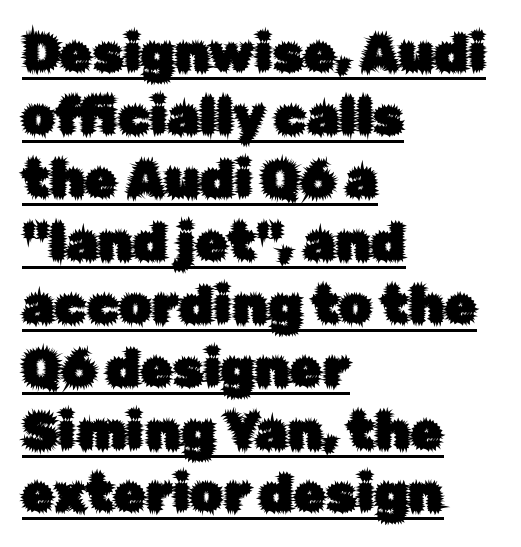
The image shows 52 px sans-serif type, upright; set left-aligned, line spacing 1.21x, normal letter spacing, underlined; low stroke contrast and a medium x-height.
